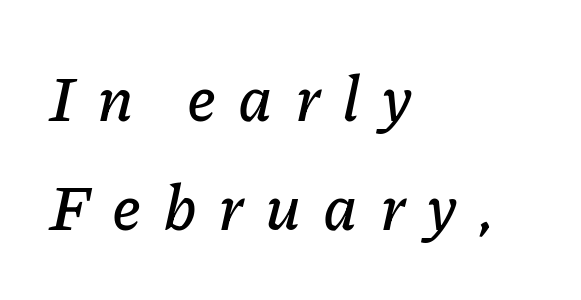
{"italic": "yes", "lean": "right", "slant_degrees": 11, "width": "normal", "stroke_contrast": "low", "x_height": "medium", "monospaced": "no", "underline": "no", "align": "left", "line_spacing_ratio": 1.71, "letter_spacing": "wide", "letter_spacing_em": 0.34, "glyph_px": 64}
